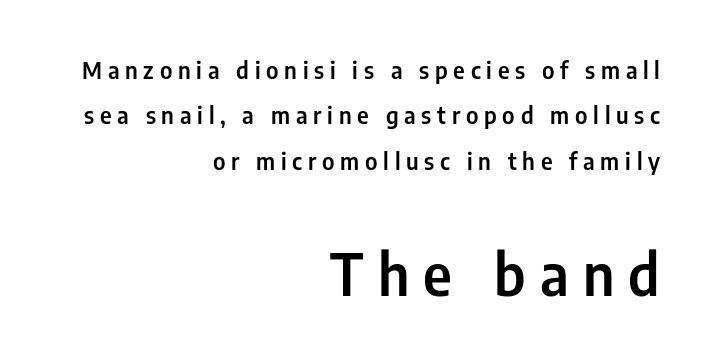
Q: Is the text italic (slanted)? A: No, it is upright.
Q: Is the typeface a serif or a sans-serif typeface? A: Sans-serif.
Q: Is the text underlined? A: No.
Q: How is the paragraph aligned? A: Right-aligned.
Q: Is the spacing between letters normal or unusually wide? A: Unusually wide.
Q: Is the spacing between lines tight, normal or loose? A: Loose.
Q: Which block of text is set in a larger size, the first (top) or the second (bottom)? A: The second (bottom) one.
Q: Width (condensed, normal, or wide)? A: Condensed.
Q: Stroke contrast? A: Low.
Q: x-height? A: Medium.
Q: Monospaced? A: No.
